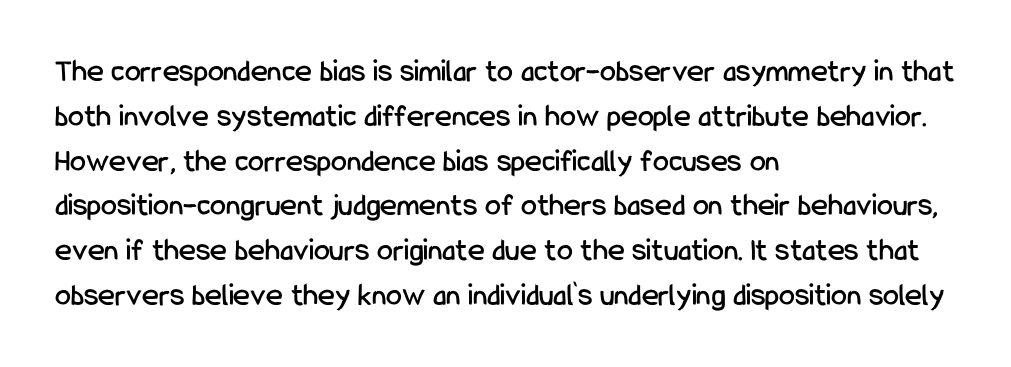
{"serif": "no", "italic": "no", "width": "condensed", "stroke_contrast": "low", "x_height": "medium", "monospaced": "no", "underline": "no", "align": "left", "line_spacing": "normal", "line_spacing_ratio": 1.4, "letter_spacing": "normal", "letter_spacing_em": 0.0, "glyph_px": 32}
